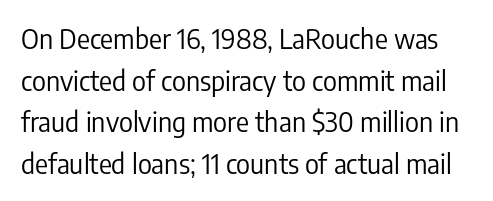
The image shows 27 px text type, upright; set normal line spacing (1.54x), normal letter spacing, not underlined.
